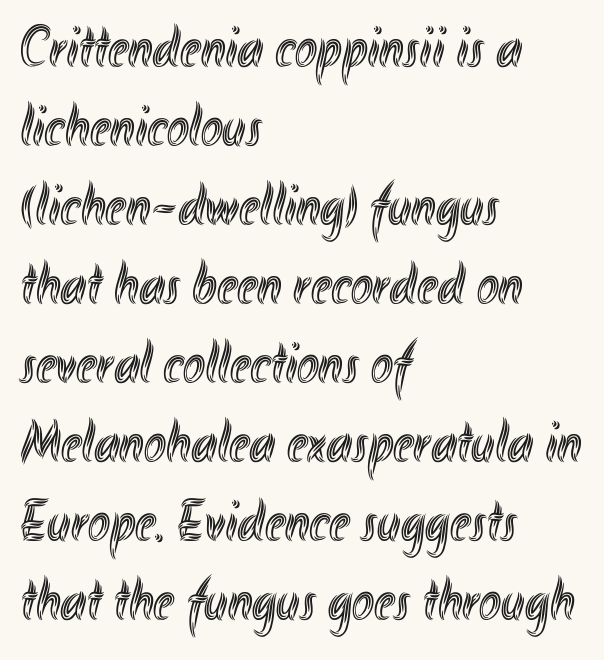
Q: Is the text italic (slanted)? A: Yes.
Q: Is the text underlined? A: No.
Q: How is the paragraph aligned? A: Left-aligned.
Q: Is the spacing between letters normal or unusually wide? A: Normal.
Q: Is the spacing between lines tight, normal or loose? A: Normal.
Q: Width (condensed, normal, or wide)? A: Condensed.
Q: x-height? A: Small.
Q: Monospaced? A: No.
